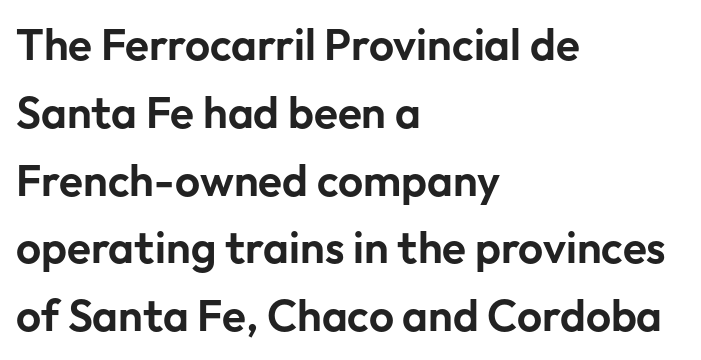
{"serif": "no", "italic": "no", "width": "normal", "stroke_contrast": "low", "x_height": "medium", "monospaced": "no", "underline": "no", "align": "left", "line_spacing": "normal", "line_spacing_ratio": 1.54, "letter_spacing": "normal", "letter_spacing_em": 0.0, "glyph_px": 44}
